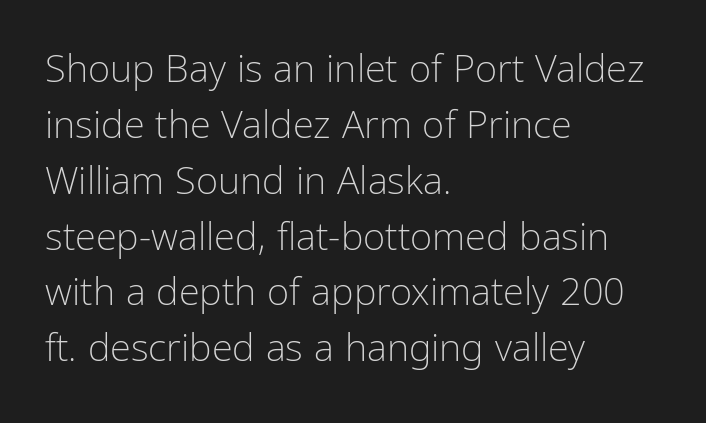
{"serif": "no", "italic": "no", "bold": "no", "weight": "light", "width": "condensed", "stroke_contrast": "low", "x_height": "medium", "monospaced": "no", "underline": "no", "align": "left", "line_spacing": "normal", "line_spacing_ratio": 1.47, "letter_spacing": "normal", "letter_spacing_em": 0.0, "glyph_px": 38}
